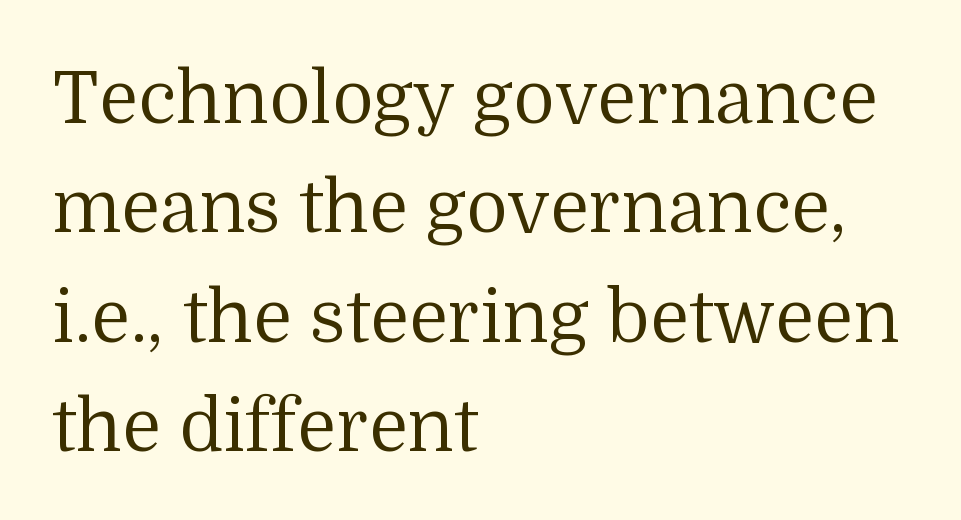
The line-height multiplier appears to be the usual default. Style check: upright. Is this a sans? No — the strokes have serifs. Proportional: the letters do not fall into vertical columns. The setting favours the left margin, as ordinary paragraphs usually do. Does extra space separate the letters? No, they use regular spacing.
